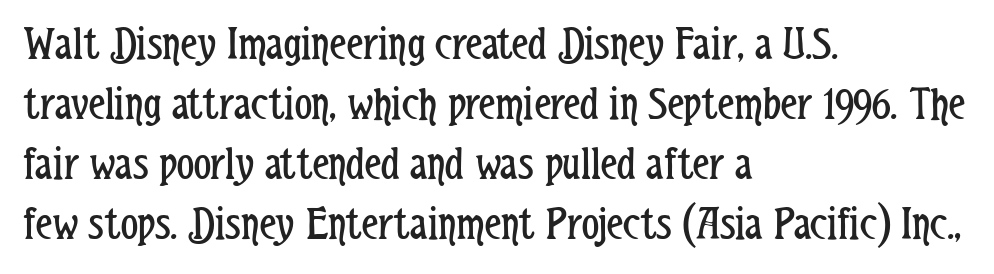
Q: Is the text bold? A: No.
Q: Is the text italic (slanted)? A: No, it is upright.
Q: Is the typeface a serif or a sans-serif typeface? A: Sans-serif.
Q: Is the text underlined? A: No.
Q: How is the paragraph aligned? A: Left-aligned.
Q: Is the spacing between letters normal or unusually wide? A: Normal.
Q: Is the spacing between lines tight, normal or loose? A: Normal.
Q: Width (condensed, normal, or wide)? A: Condensed.
Q: Stroke contrast? A: Low.
Q: x-height? A: Medium.
Q: Monospaced? A: No.
